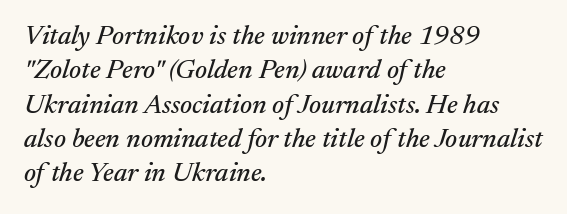
{"italic": "yes", "lean": "right", "slant_degrees": 17, "underline": "no", "align": "left", "line_spacing": "normal", "line_spacing_ratio": 1.27, "letter_spacing": "normal", "letter_spacing_em": 0.0, "glyph_px": 27}
